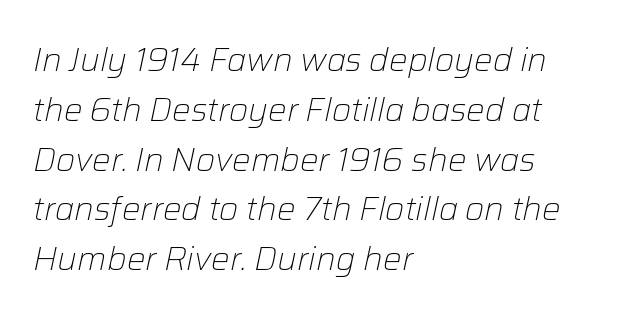
Layout note: lines flush left. Successive baselines arrive at the customary interval. Designer's note — italics engaged. A bare baseline throughout the passage. This sample has the flowing, uneven cadence of proportional lettering.
